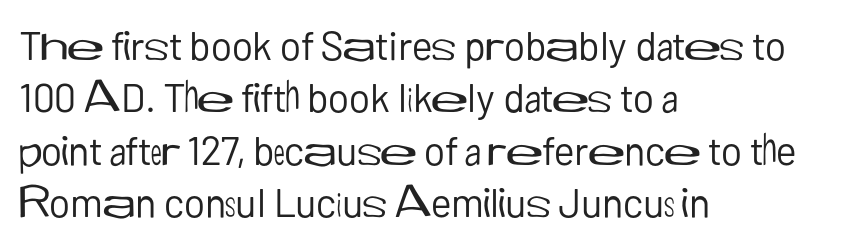
{"serif": "no", "italic": "no", "bold": "no", "weight": "regular", "width": "normal", "stroke_contrast": "low", "x_height": "medium", "monospaced": "no", "underline": "no", "align": "left", "line_spacing": "normal", "line_spacing_ratio": 1.31, "letter_spacing": "normal", "letter_spacing_em": 0.0, "glyph_px": 40}
